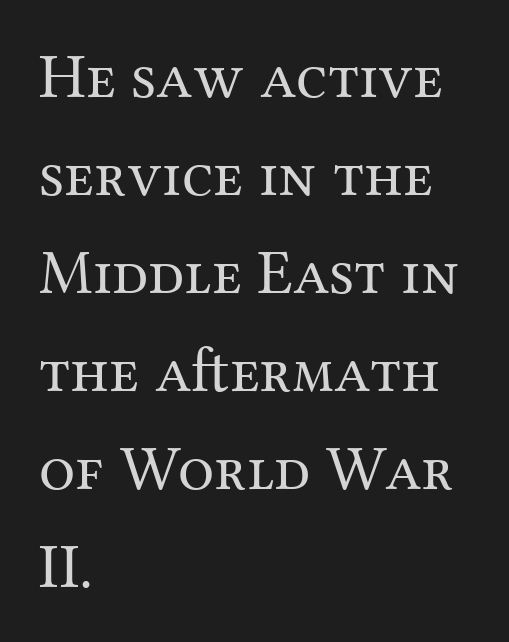
Q: Is the text bold? A: No.
Q: Is the text italic (slanted)? A: No, it is upright.
Q: Is the typeface a serif or a sans-serif typeface? A: Serif.
Q: Is the text underlined? A: No.
Q: How is the paragraph aligned? A: Left-aligned.
Q: Is the spacing between letters normal or unusually wide? A: Normal.
Q: Is the spacing between lines tight, normal or loose? A: Normal.
Q: Width (condensed, normal, or wide)? A: Normal.
Q: Stroke contrast? A: Medium.
Q: x-height? A: Medium.
Q: Monospaced? A: No.
